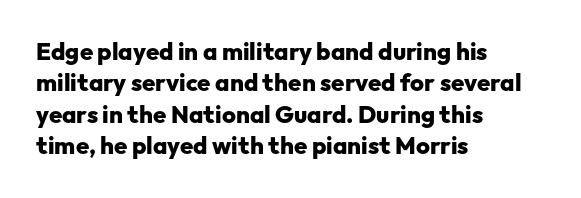
Caption: standard tracking, unaltered. In CSS terms this would be text-align: left. Unlike italic type, these characters show no tilt at all. A dark, heavy texture on the line: the type is bold.
